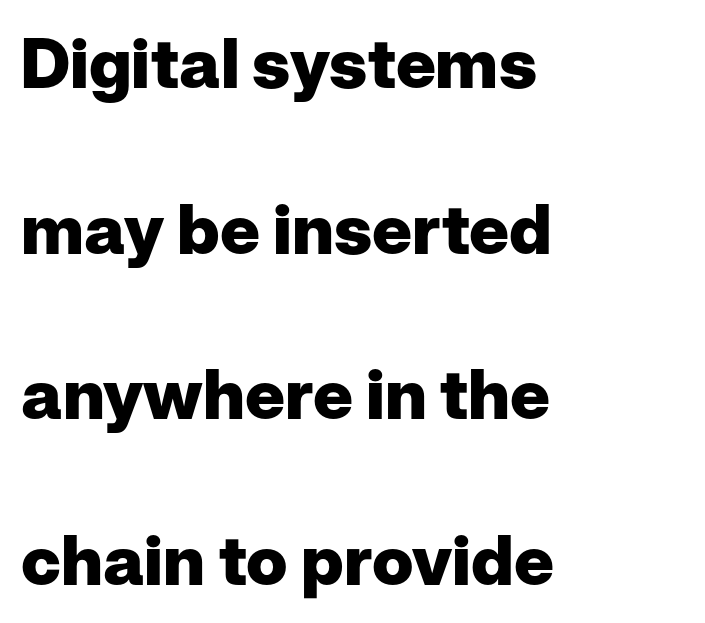
The typesetting leans heavy: a genuine bold. The line-height multiplier appears high, well above default. Type style note: lacks serifs. These lines stack with their left ends in a neat column. Do the letters lean? They stand straight.
